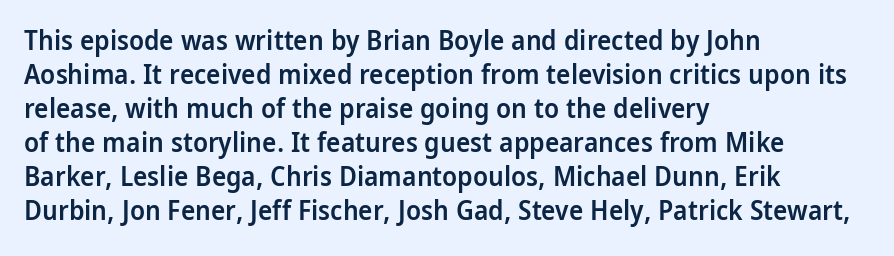
The type sits square on the baseline with zero lean. A clean baseline with only descenders dipping below it. This sample is left-justified, so line endings fall wherever the words run out. Characters follow at the spacing the type designer built in. The font is running at a semibold setting, under full bold. This block has exactly the height ordinary leading produces.
